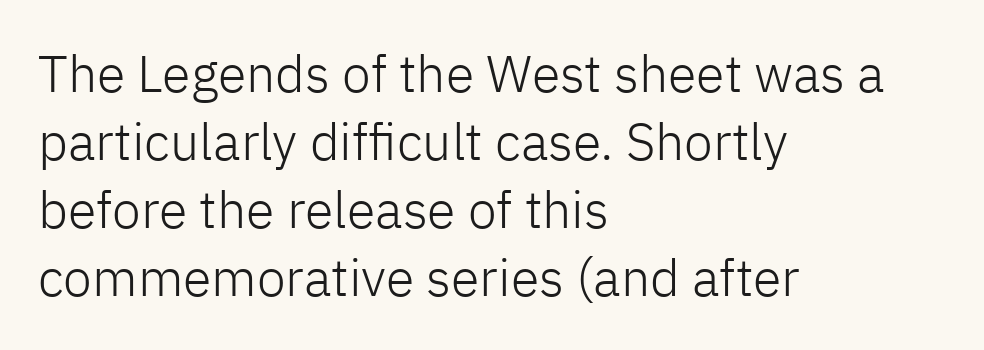
Q: Is the text bold? A: No.
Q: Is the text italic (slanted)? A: No, it is upright.
Q: Is the typeface a serif or a sans-serif typeface? A: Sans-serif.
Q: Is the text underlined? A: No.
Q: How is the paragraph aligned? A: Left-aligned.
Q: Is the spacing between letters normal or unusually wide? A: Normal.
Q: Is the spacing between lines tight, normal or loose? A: Normal.
Q: Width (condensed, normal, or wide)? A: Normal.
Q: Stroke contrast? A: Low.
Q: x-height? A: Medium.
Q: Monospaced? A: No.
